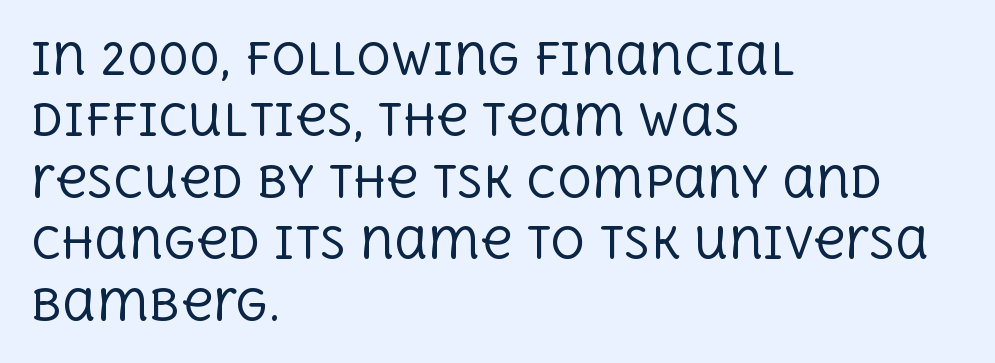
The image shows 43 px regular-weight serif type, upright; set left-aligned, normal line spacing (1.43x), normal letter spacing, not underlined; a large x-height.
